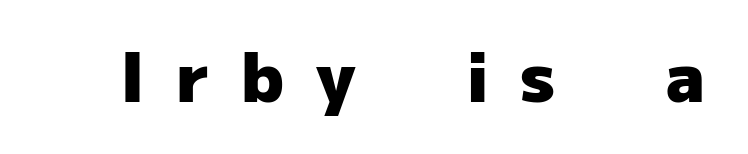
{"serif": "no", "italic": "no", "bold": "yes", "weight": "heavy", "width": "normal", "stroke_contrast": "low", "x_height": "medium", "monospaced": "no", "underline": "no", "letter_spacing": "wide", "letter_spacing_em": 0.48, "glyph_px": 67}
